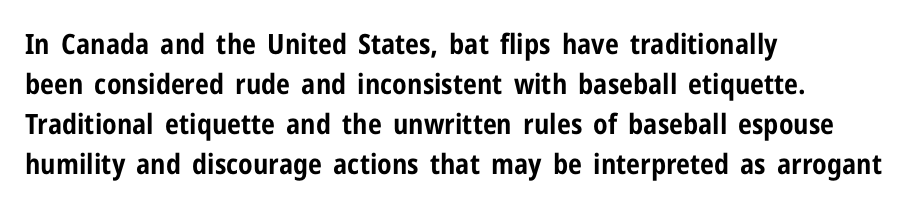
The image shows 28 px bold, condensed sans-serif type, upright; set left-aligned, normal line spacing (1.43x), normal letter spacing, not underlined; low stroke contrast and a medium x-height.
